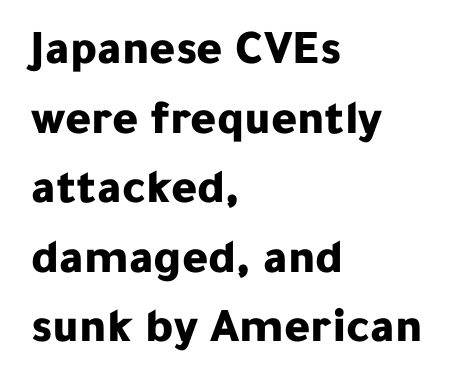
Q: Is the text bold? A: Yes.
Q: Is the text italic (slanted)? A: No, it is upright.
Q: Is the typeface a serif or a sans-serif typeface? A: Sans-serif.
Q: Is the text underlined? A: No.
Q: How is the paragraph aligned? A: Left-aligned.
Q: Is the spacing between letters normal or unusually wide? A: Normal.
Q: Is the spacing between lines tight, normal or loose? A: Normal.
Q: Width (condensed, normal, or wide)? A: Normal.
Q: Stroke contrast? A: Low.
Q: x-height? A: Medium.
Q: Monospaced? A: No.
